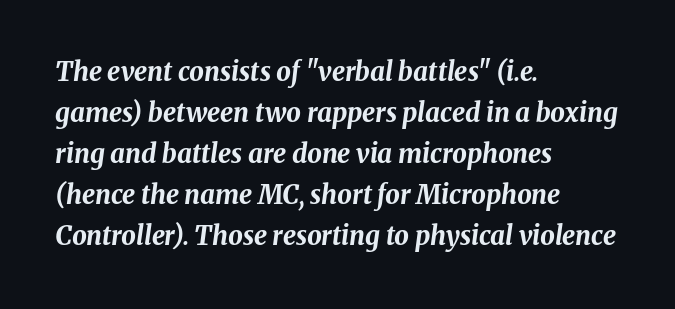
This is oblique type, the kind used for emphasis or titles. Whoever set this chose a conventional vertical rhythm. Lines of text with bare space underneath. A dark, heavy texture on the line: the type is bold. Nothing unusual about the tracking: characters are spaced as the font intends. Which margin do the lines hug? The left one — the right edge is uneven.
